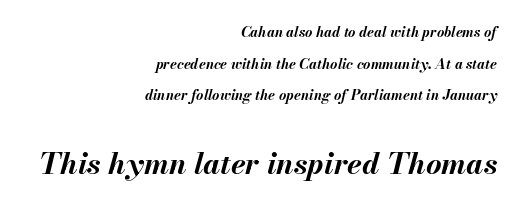
{"italic": "yes", "lean": "right", "slant_degrees": 13, "bold": "yes", "weight": "bold", "width": "normal", "stroke_contrast": "medium", "x_height": "small", "monospaced": "no", "underline": "no", "align": "right", "line_spacing": "loose", "line_spacing_ratio": 2.26, "letter_spacing": "normal", "letter_spacing_em": 0.0, "larger_block": "second", "size_ratio": 2.14, "glyph_px": 30}
